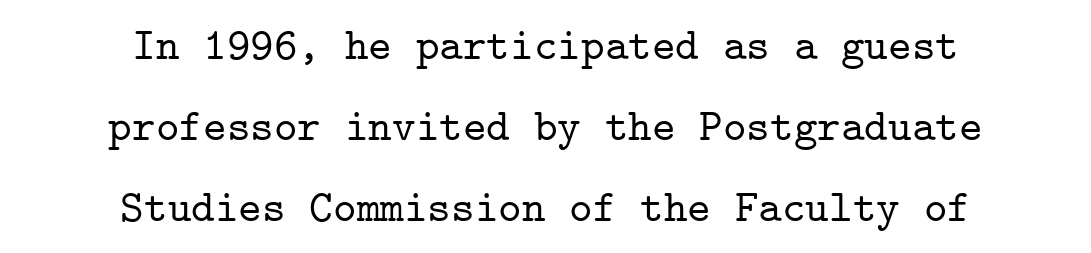
Q: Is the text italic (slanted)? A: No, it is upright.
Q: Is the typeface a serif or a sans-serif typeface? A: Serif.
Q: Is the text underlined? A: No.
Q: How is the paragraph aligned? A: Centered.
Q: Is the spacing between letters normal or unusually wide? A: Normal.
Q: Width (condensed, normal, or wide)? A: Normal.
Q: Stroke contrast? A: Low.
Q: x-height? A: Medium.
Q: Monospaced? A: Yes.
